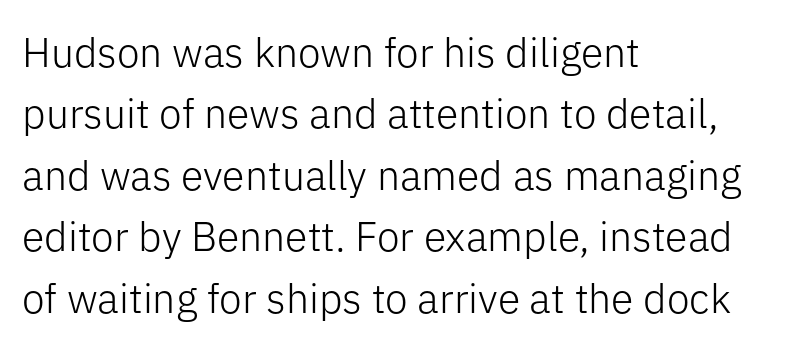
The image shows 41 px light sans-serif type, upright; set left-aligned, normal line spacing (1.5x), normal letter spacing, not underlined; low stroke contrast and a medium x-height.
